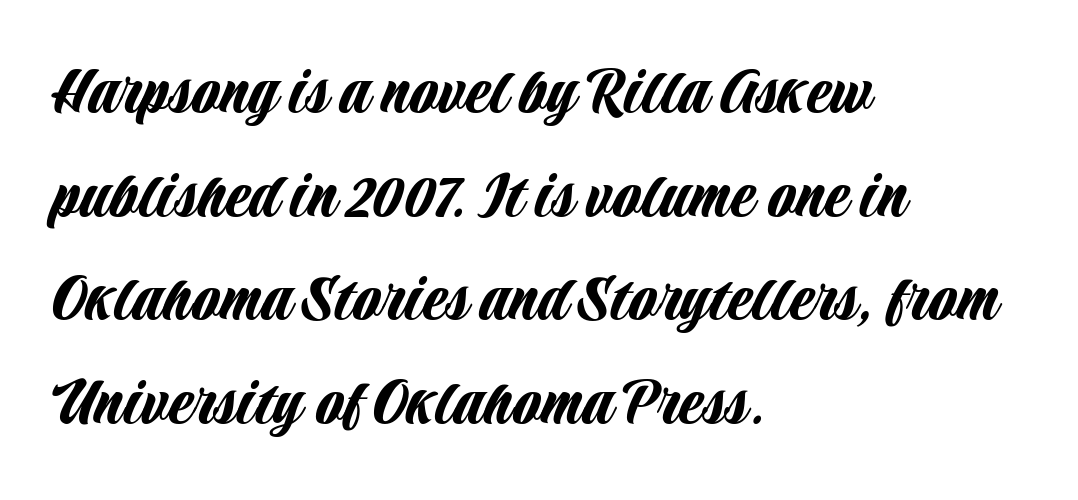
The image shows 72 px condensed sans-serif type; set left-aligned, normal line spacing (1.44x), normal letter spacing, not underlined; low stroke contrast and a large x-height.
